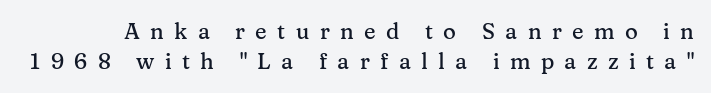
{"italic": "no", "underline": "no", "line_spacing": "normal", "line_spacing_ratio": 1.37, "letter_spacing": "wide", "letter_spacing_em": 0.47, "glyph_px": 22}
